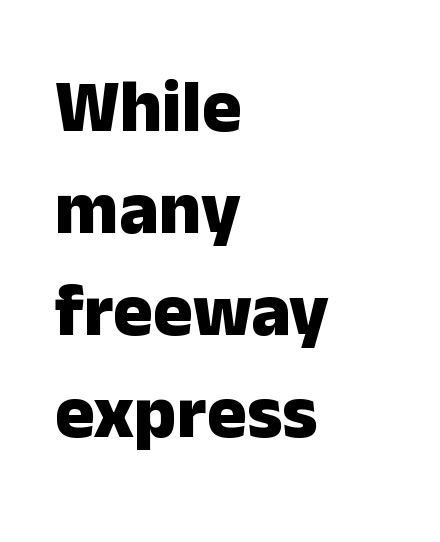
{"serif": "no", "italic": "no", "bold": "yes", "weight": "heavy", "width": "normal", "stroke_contrast": "low", "x_height": "medium", "monospaced": "no", "underline": "no", "align": "left", "line_spacing": "normal", "line_spacing_ratio": 1.38, "letter_spacing": "normal", "letter_spacing_em": 0.0, "glyph_px": 74}
